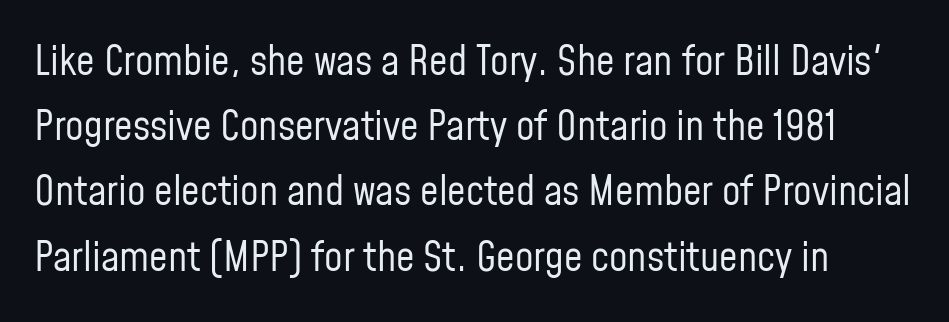
Character widths vary here, with narrow letters taking less room than wide ones. The typeface has the unassuming heft of standard copy or less. The face used here is rendered with its standard letterfit. Interline gaps are of average width in this sample. If you drew a line through each stem, it would be perfectly vertical. These lines are composed in type without serifs.
